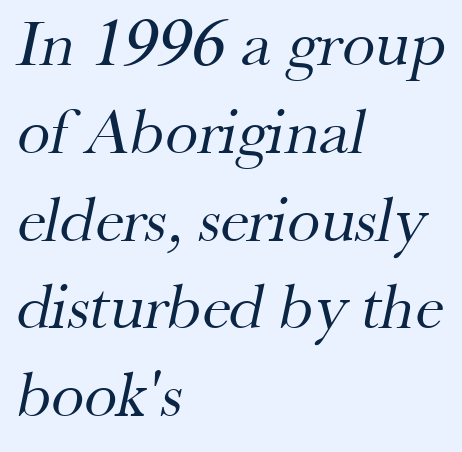
{"serif": "yes", "bold": "no", "weight": "regular", "width": "normal", "stroke_contrast": "medium", "x_height": "small", "monospaced": "no", "underline": "no", "align": "left", "line_spacing": "normal", "line_spacing_ratio": 1.33, "letter_spacing": "normal", "letter_spacing_em": 0.0, "glyph_px": 66}
